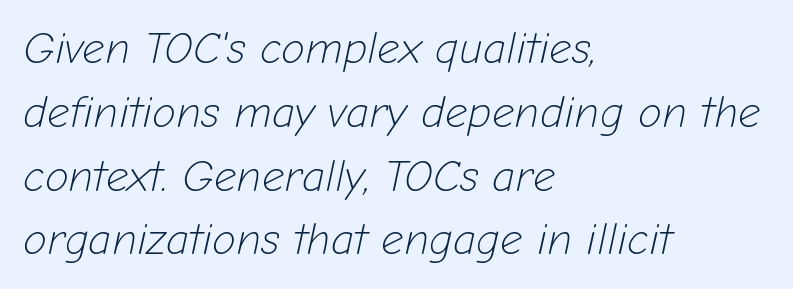
Q: Is the text bold? A: No.
Q: Is the text italic (slanted)? A: Yes, it leans right by about 12 degrees.
Q: Is the text underlined? A: No.
Q: How is the paragraph aligned? A: Left-aligned.
Q: Is the spacing between letters normal or unusually wide? A: Normal.
Q: Is the spacing between lines tight, normal or loose? A: Normal.
Q: Width (condensed, normal, or wide)? A: Normal.
Q: Stroke contrast? A: Low.
Q: x-height? A: Medium.
Q: Monospaced? A: No.
